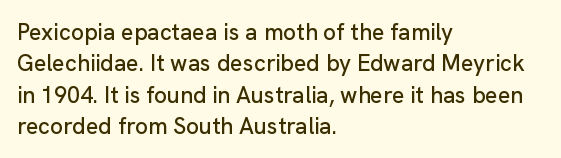
{"italic": "no", "underline": "no", "align": "left", "line_spacing": "normal", "line_spacing_ratio": 1.36, "letter_spacing": "normal", "letter_spacing_em": 0.0, "glyph_px": 23}
